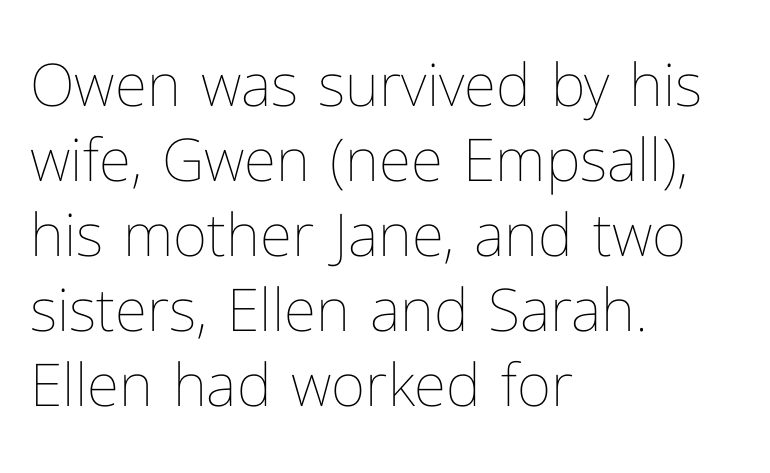
The image shows 59 px thin type, upright; set left-aligned, normal line spacing (1.27x), normal letter spacing, not underlined; low stroke contrast and a medium x-height.
